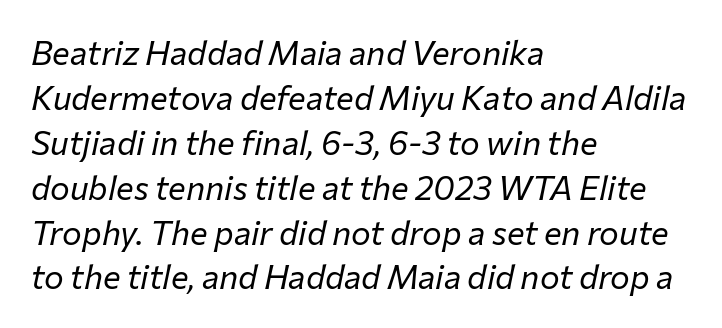
The image shows 33 px regular-weight type, italic (leaning right); set left-aligned, normal line spacing (1.36x), normal letter spacing, not underlined; low stroke contrast and a medium x-height.
